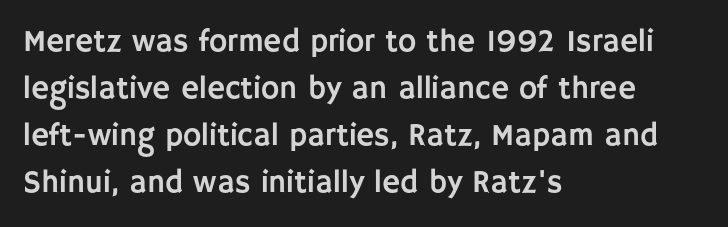
Q: Is the text italic (slanted)? A: No, it is upright.
Q: Is the typeface a serif or a sans-serif typeface? A: Sans-serif.
Q: Is the text underlined? A: No.
Q: How is the paragraph aligned? A: Left-aligned.
Q: Is the spacing between letters normal or unusually wide? A: Normal.
Q: Is the spacing between lines tight, normal or loose? A: Normal.
Q: Width (condensed, normal, or wide)? A: Normal.
Q: Stroke contrast? A: Low.
Q: x-height? A: Large.
Q: Monospaced? A: No.
